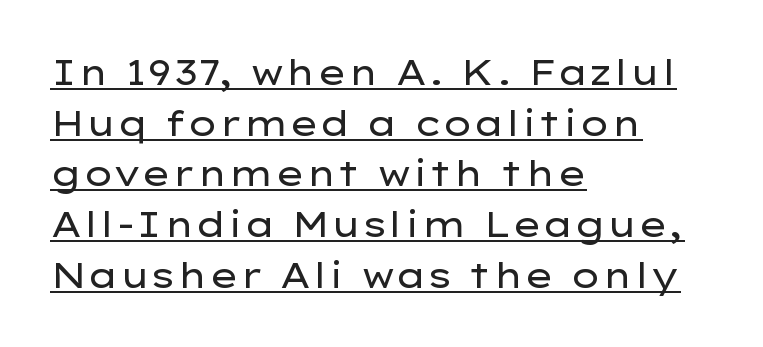
Q: Is the text bold? A: No.
Q: Is the text italic (slanted)? A: No, it is upright.
Q: Is the typeface a serif or a sans-serif typeface? A: Sans-serif.
Q: Is the text underlined? A: Yes.
Q: How is the paragraph aligned? A: Left-aligned.
Q: Is the spacing between letters normal or unusually wide? A: Normal.
Q: Is the spacing between lines tight, normal or loose? A: Normal.
Q: Width (condensed, normal, or wide)? A: Wide.
Q: Stroke contrast? A: Low.
Q: x-height? A: Medium.
Q: Monospaced? A: No.
